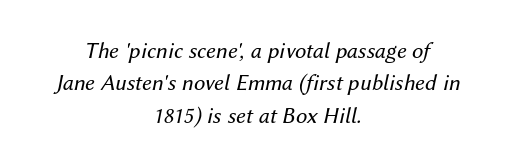
The image shows 23 px text type, italic (leaning right); set centered, normal line spacing (1.41x), normal letter spacing, not underlined.
